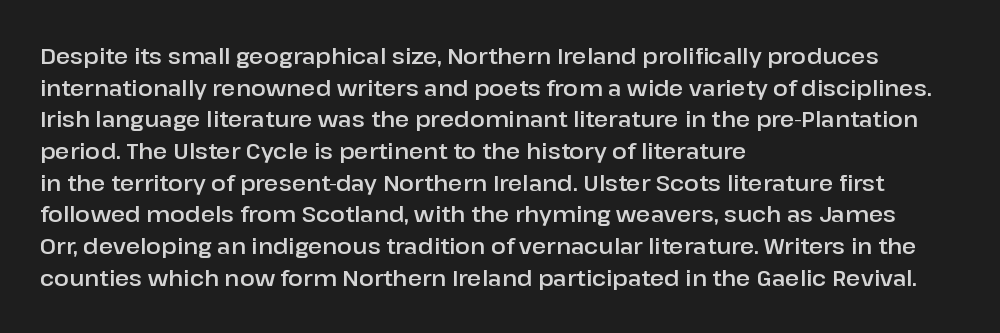
The image shows 22 px text type, upright; set left-aligned, normal line spacing (1.44x), normal letter spacing, not underlined.
